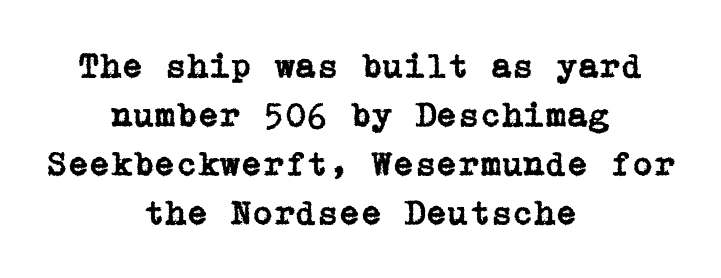
Q: Is the text italic (slanted)? A: No, it is upright.
Q: Is the typeface a serif or a sans-serif typeface? A: Serif.
Q: Is the text underlined? A: No.
Q: How is the paragraph aligned? A: Centered.
Q: Is the spacing between letters normal or unusually wide? A: Normal.
Q: Is the spacing between lines tight, normal or loose? A: Normal.
Q: Width (condensed, normal, or wide)? A: Normal.
Q: Stroke contrast? A: Low.
Q: x-height? A: Medium.
